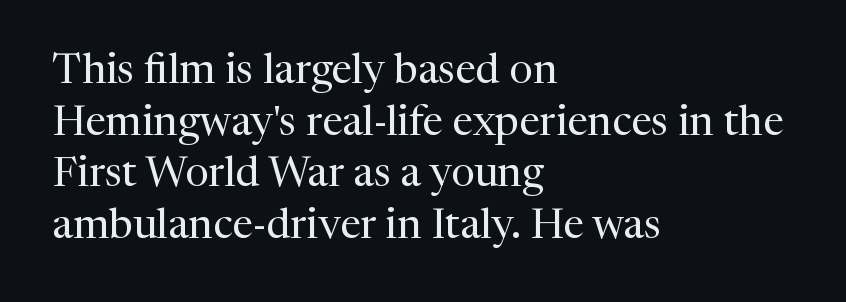
The image shows 42 px regular-weight serif type, upright; set left-aligned, line spacing 1.23x, normal letter spacing, not underlined; medium stroke contrast and a medium x-height.
